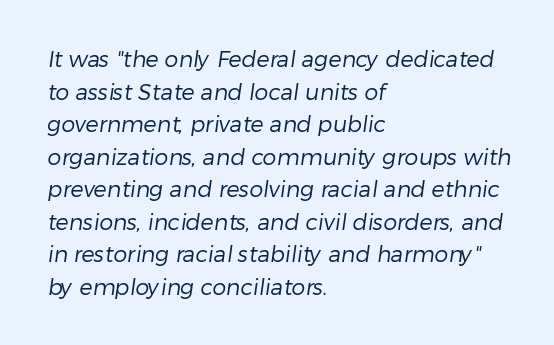
{"bold": "no", "underline": "no", "align": "left", "line_spacing": "normal", "line_spacing_ratio": 1.48, "letter_spacing": "normal", "letter_spacing_em": 0.0, "glyph_px": 22}
